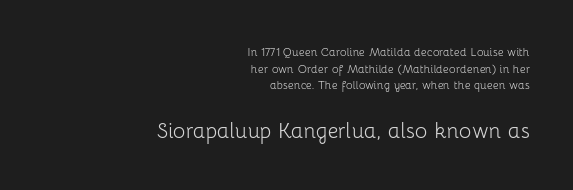
Q: Is the text bold? A: No.
Q: Is the text italic (slanted)? A: No, it is upright.
Q: Is the text underlined? A: No.
Q: How is the paragraph aligned? A: Right-aligned.
Q: Is the spacing between letters normal or unusually wide? A: Normal.
Q: Which block of text is set in a larger size, the first (top) or the second (bottom)? A: The second (bottom) one.
